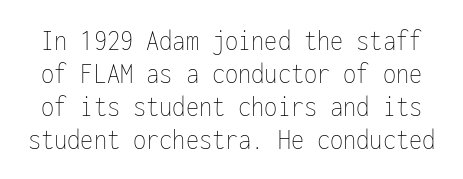
The image shows 30 px thin, condensed type, upright, monospaced; set tight line spacing (1.1x), normal letter spacing, not underlined; low stroke contrast and a medium x-height.
